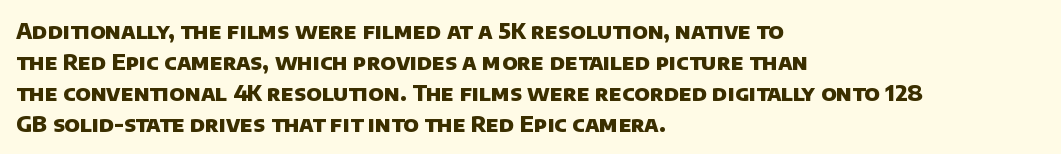
Q: Is the text bold? A: Yes.
Q: Is the text underlined? A: No.
Q: How is the paragraph aligned? A: Left-aligned.
Q: Is the spacing between letters normal or unusually wide? A: Normal.
Q: Is the spacing between lines tight, normal or loose? A: Normal.
